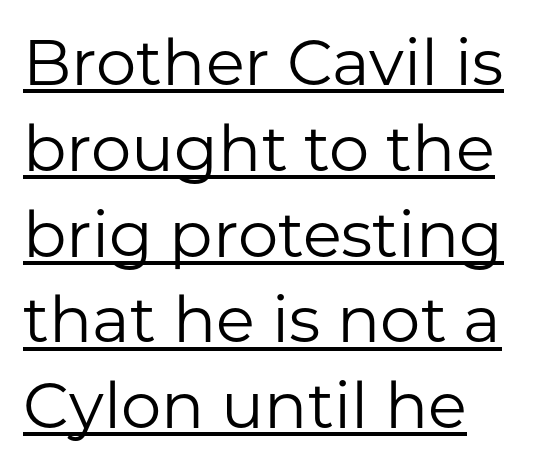
I'd call this a sans setting — the letters go barefoot. You could call the tracking neutral — neither tight nor loose. Character widths vary here, with narrow letters taking less room than wide ones. A typographer would call this underscored text.
